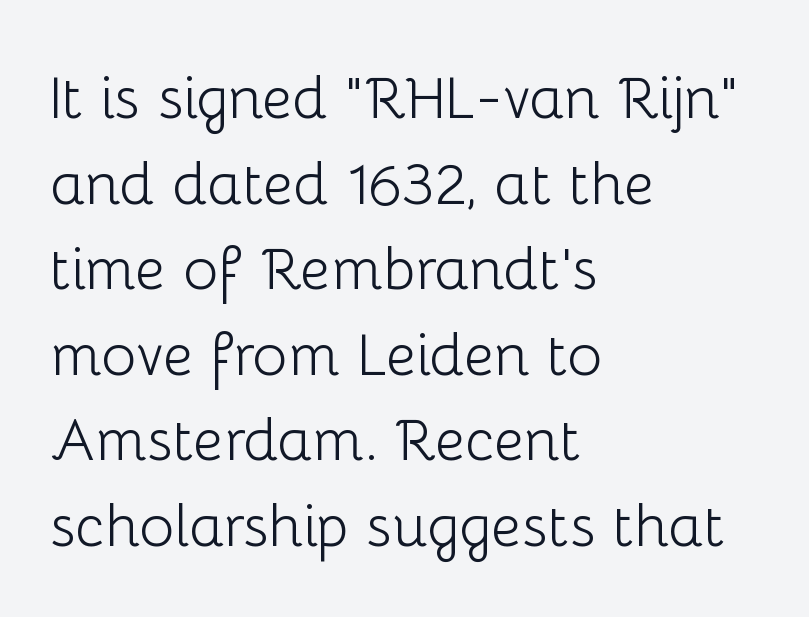
Each line starts at the same left margin while the right side varies. Nobody drew a line under any word here. The gaps between neighbouring characters are ordinary and unremarkable. The letters stand straight up with perfectly vertical stems. Stems here are at most as thick as an everyday book face.
